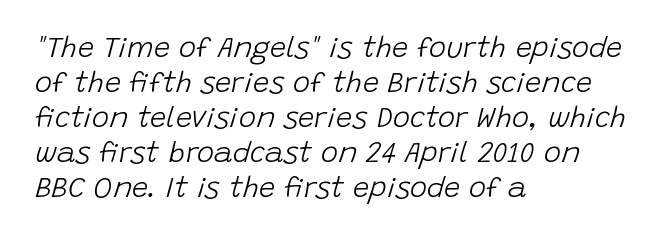
{"italic": "yes", "lean": "right", "slant_degrees": 15, "bold": "no", "weight": "light", "width": "normal", "stroke_contrast": "low", "x_height": "large", "monospaced": "no", "underline": "no", "align": "left", "line_spacing_ratio": 1.21, "letter_spacing": "normal", "letter_spacing_em": 0.0, "glyph_px": 29}
